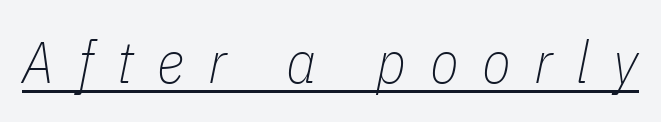
Q: Is the text bold? A: No.
Q: Is the text italic (slanted)? A: Yes, it leans right by about 11 degrees.
Q: Is the text underlined? A: Yes.
Q: Is the spacing between letters normal or unusually wide? A: Unusually wide.
Q: Width (condensed, normal, or wide)? A: Condensed.
Q: Stroke contrast? A: Low.
Q: x-height? A: Medium.
Q: Monospaced? A: No.
